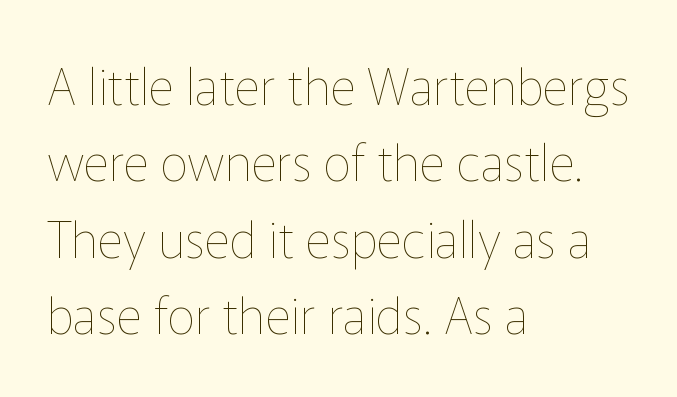
Q: Is the text bold? A: No.
Q: Is the text italic (slanted)? A: No, it is upright.
Q: Is the text underlined? A: No.
Q: How is the paragraph aligned? A: Left-aligned.
Q: Is the spacing between letters normal or unusually wide? A: Normal.
Q: Is the spacing between lines tight, normal or loose? A: Normal.
Q: Width (condensed, normal, or wide)? A: Normal.
Q: Stroke contrast? A: Low.
Q: x-height? A: Medium.
Q: Monospaced? A: No.
